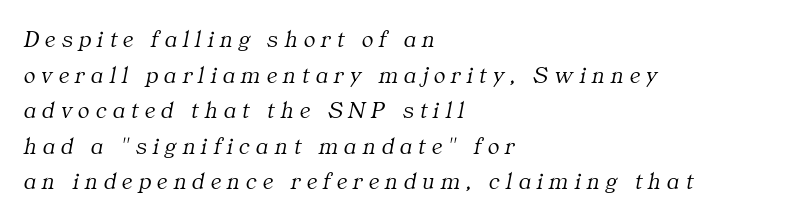
The image shows 24 px text type, italic (leaning right); set left-aligned, normal line spacing (1.48x), unusually wide letter spacing (+0.26 em), not underlined.
